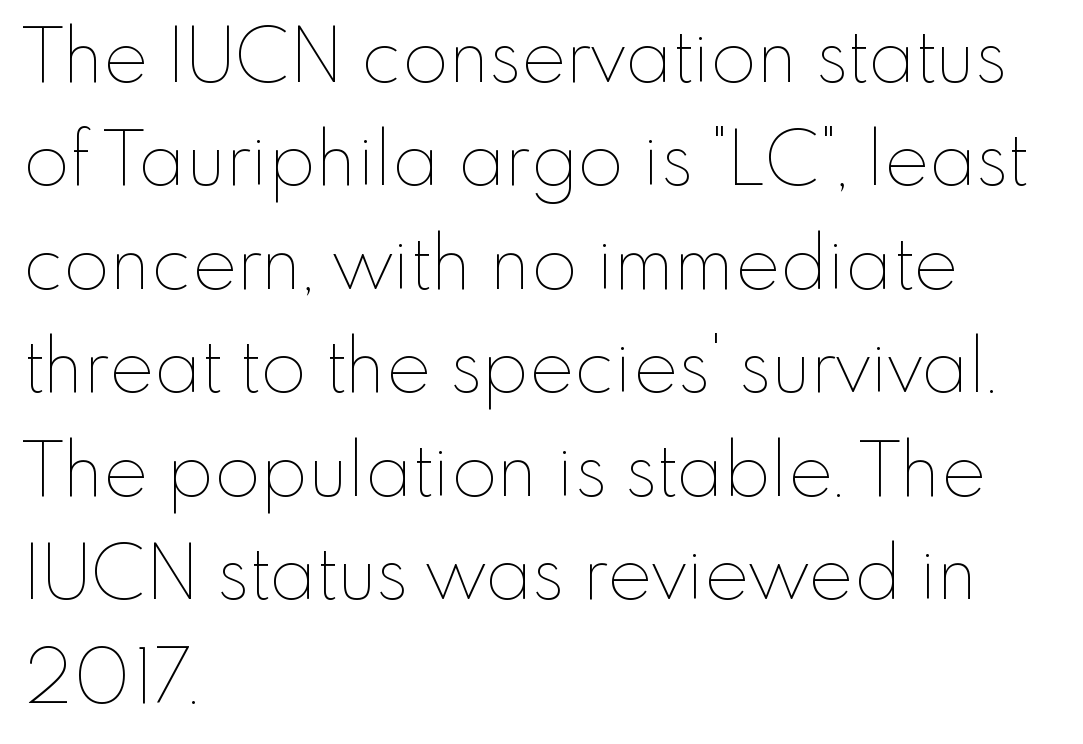
Q: Is the text bold? A: No.
Q: Is the text italic (slanted)? A: No, it is upright.
Q: Is the text underlined? A: No.
Q: How is the paragraph aligned? A: Left-aligned.
Q: Is the spacing between letters normal or unusually wide? A: Normal.
Q: Is the spacing between lines tight, normal or loose? A: Normal.
Q: Width (condensed, normal, or wide)? A: Normal.
Q: Stroke contrast? A: Low.
Q: x-height? A: Small.
Q: Monospaced? A: No.
